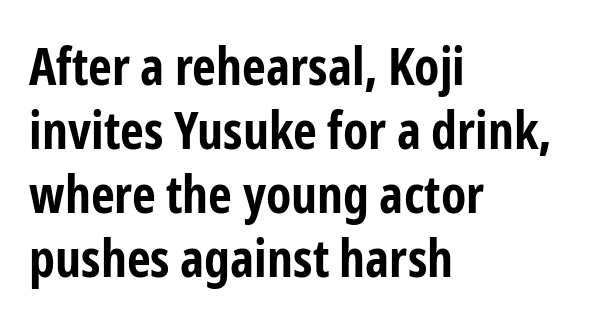
{"serif": "no", "italic": "no", "bold": "yes", "weight": "bold", "width": "condensed", "stroke_contrast": "low", "x_height": "medium", "monospaced": "no", "underline": "no", "align": "left", "line_spacing_ratio": 1.23, "letter_spacing": "normal", "letter_spacing_em": 0.0, "glyph_px": 52}
